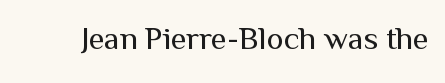
Q: Is the text bold? A: No.
Q: Is the text italic (slanted)? A: No, it is upright.
Q: Is the typeface a serif or a sans-serif typeface? A: Sans-serif.
Q: Is the text underlined? A: No.
Q: Is the spacing between letters normal or unusually wide? A: Normal.
Q: Width (condensed, normal, or wide)? A: Normal.
Q: Stroke contrast? A: Medium.
Q: x-height? A: Medium.
Q: Monospaced? A: No.
